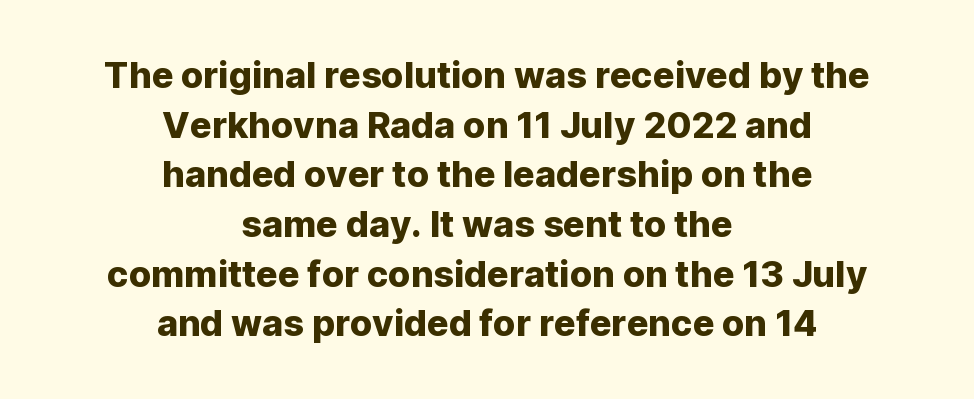
You can tell it's not italic because the verticals are truly vertical. Each letter keeps its own natural width here, so spacing adapts to shape. The block of text has a typical density, with ordinary space between rows. The lines are quadded center. Unlike a traditional serif, this face leaves its strokes unadorned. The rendering keeps characters at their native spacing.
